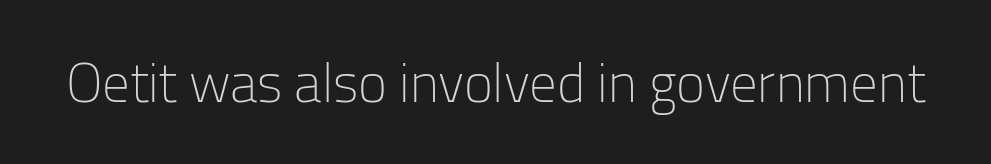
{"serif": "no", "italic": "no", "bold": "no", "weight": "light", "width": "normal", "stroke_contrast": "low", "x_height": "medium", "monospaced": "no", "underline": "no", "letter_spacing": "normal", "letter_spacing_em": 0.0, "glyph_px": 55}
